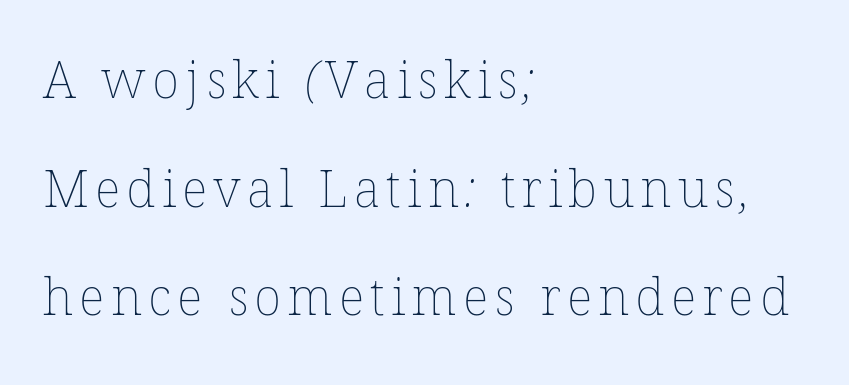
{"bold": "no", "weight": "thin", "width": "normal", "stroke_contrast": "low", "x_height": "medium", "monospaced": "no", "underline": "no", "align": "left", "line_spacing": "loose", "line_spacing_ratio": 2.13, "glyph_px": 51}
